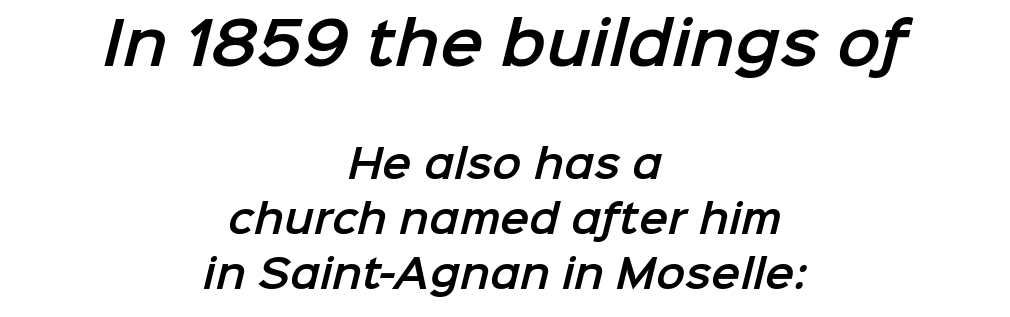
The image shows 58 px sans-serif type; set centered, normal line spacing (1.41x), normal letter spacing, not underlined; the first (top) block is 1.49x larger; low stroke contrast and a medium x-height.
